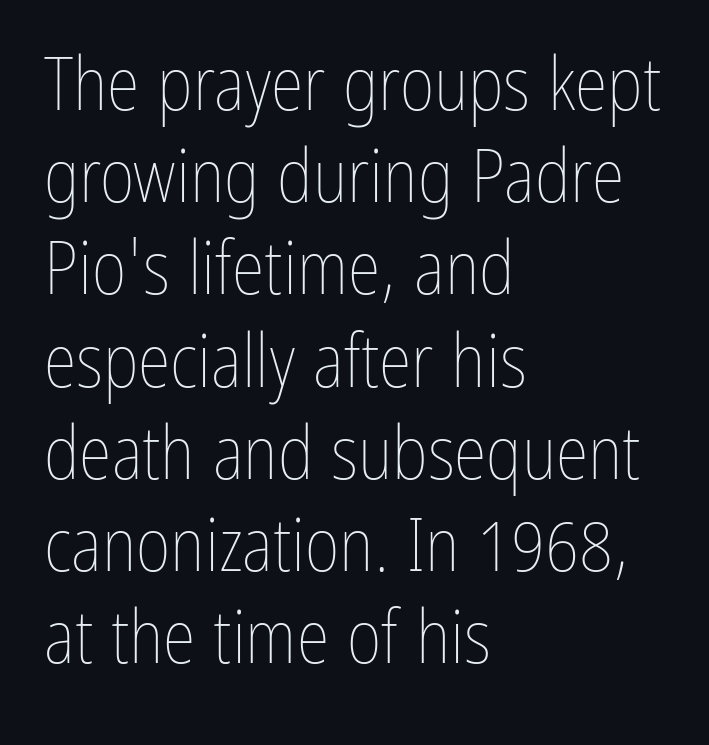
{"italic": "no", "bold": "no", "weight": "thin", "width": "condensed", "stroke_contrast": "low", "x_height": "medium", "monospaced": "no", "underline": "no", "align": "left", "line_spacing_ratio": 1.23, "letter_spacing": "normal", "letter_spacing_em": 0.0, "glyph_px": 75}
